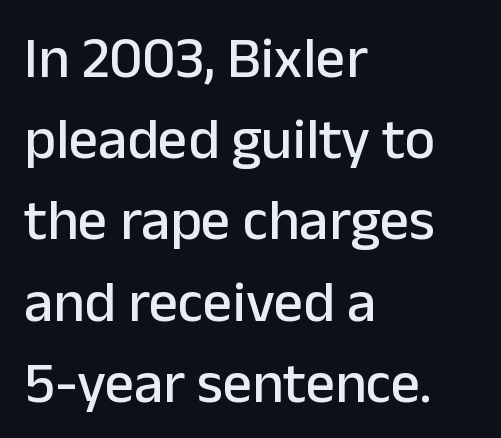
Q: Is the text italic (slanted)? A: No, it is upright.
Q: Is the typeface a serif or a sans-serif typeface? A: Sans-serif.
Q: Is the text underlined? A: No.
Q: How is the paragraph aligned? A: Left-aligned.
Q: Is the spacing between letters normal or unusually wide? A: Normal.
Q: Is the spacing between lines tight, normal or loose? A: Normal.
Q: Width (condensed, normal, or wide)? A: Normal.
Q: Stroke contrast? A: Low.
Q: x-height? A: Medium.
Q: Monospaced? A: No.
